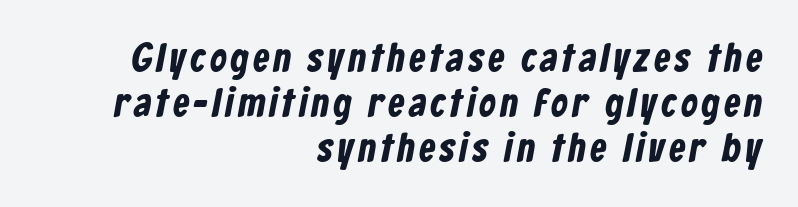
The image shows 40 px condensed sans-serif type; set right-aligned, tight line spacing (1.13x), not underlined; low stroke contrast and a medium x-height.
